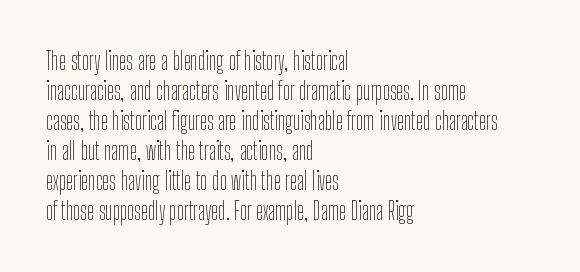
The image shows 24 px text type, upright; set left-aligned, normal line spacing (1.25x), normal letter spacing, not underlined.
